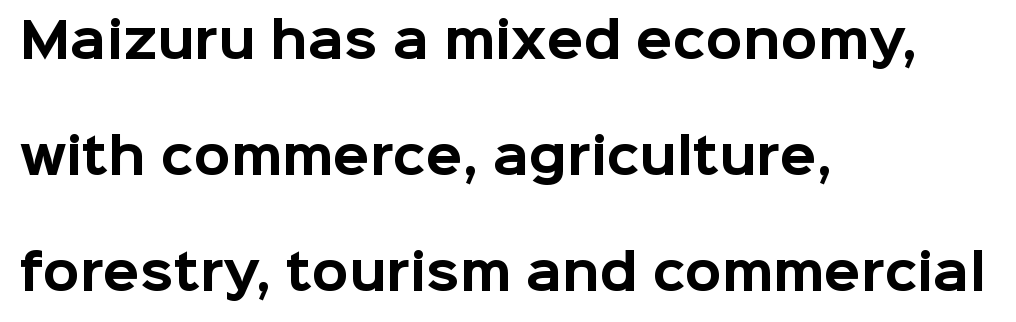
The image shows 48 px bold sans-serif type, upright; set left-aligned, loose line spacing (2.42x), normal letter spacing, not underlined; low stroke contrast and a medium x-height.
